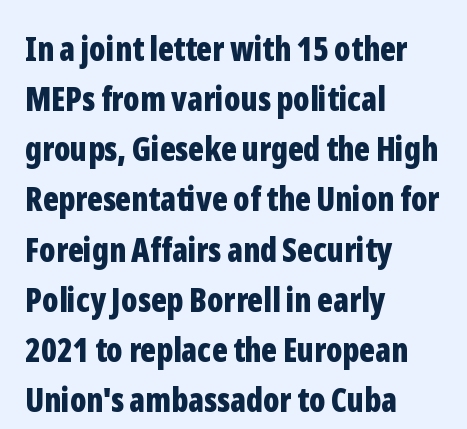
Q: Is the text bold? A: Yes.
Q: Is the text italic (slanted)? A: No, it is upright.
Q: Is the typeface a serif or a sans-serif typeface? A: Sans-serif.
Q: Is the text underlined? A: No.
Q: How is the paragraph aligned? A: Left-aligned.
Q: Is the spacing between letters normal or unusually wide? A: Normal.
Q: Is the spacing between lines tight, normal or loose? A: Normal.
Q: Width (condensed, normal, or wide)? A: Condensed.
Q: Stroke contrast? A: Low.
Q: x-height? A: Medium.
Q: Monospaced? A: No.
